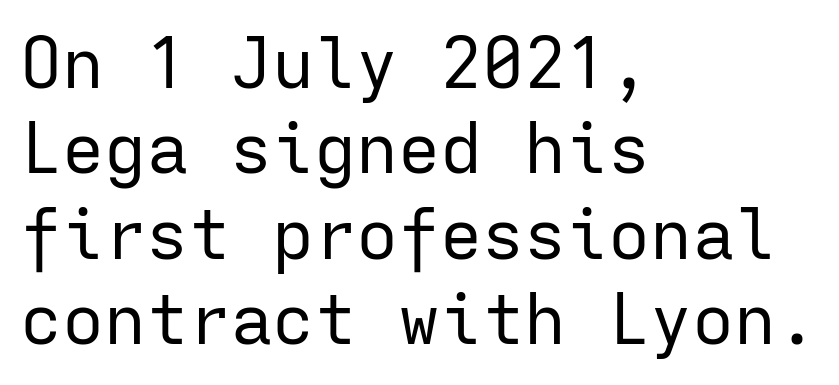
The image shows 70 px regular-weight sans-serif type, upright, monospaced; set left-aligned, line spacing 1.22x, normal letter spacing, not underlined; low stroke contrast and a medium x-height.
